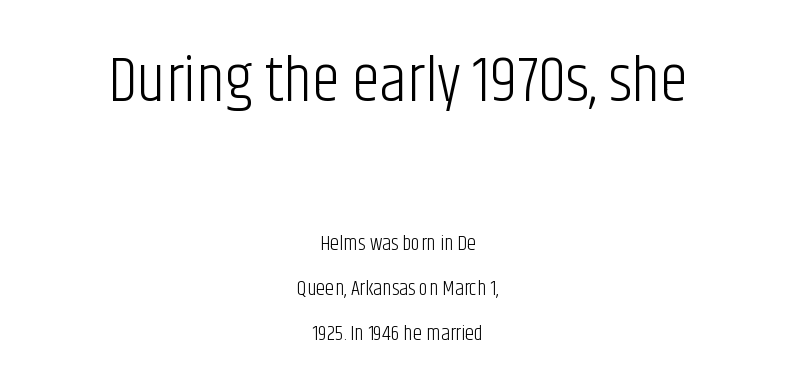
{"serif": "no", "italic": "no", "bold": "no", "weight": "light", "width": "condensed", "stroke_contrast": "low", "x_height": "large", "monospaced": "no", "underline": "no", "align": "center", "line_spacing": "loose", "line_spacing_ratio": 2.14, "letter_spacing": "normal", "letter_spacing_em": 0.0, "larger_block": "first", "size_ratio": 3.05, "glyph_px": 64}
